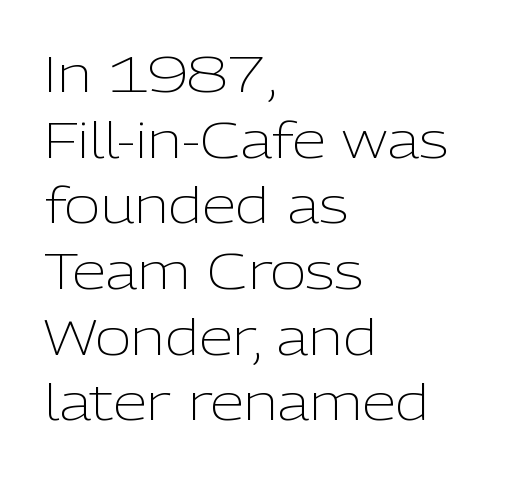
{"serif": "no", "italic": "no", "bold": "no", "weight": "light", "width": "normal", "stroke_contrast": "low", "x_height": "medium", "monospaced": "no", "underline": "no", "align": "left", "line_spacing": "normal", "line_spacing_ratio": 1.34, "letter_spacing": "normal", "letter_spacing_em": 0.0, "glyph_px": 49}
